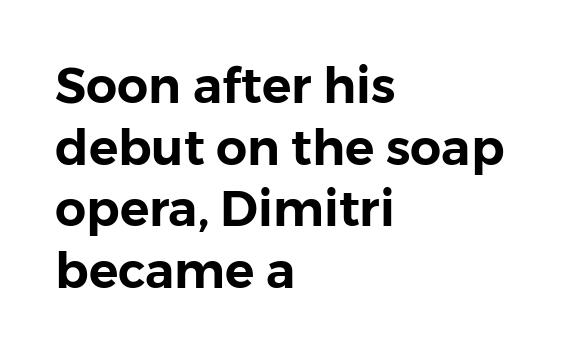
{"serif": "no", "italic": "no", "width": "normal", "stroke_contrast": "low", "x_height": "medium", "monospaced": "no", "underline": "no", "align": "left", "line_spacing": "normal", "line_spacing_ratio": 1.26, "letter_spacing": "normal", "letter_spacing_em": 0.0, "glyph_px": 49}
